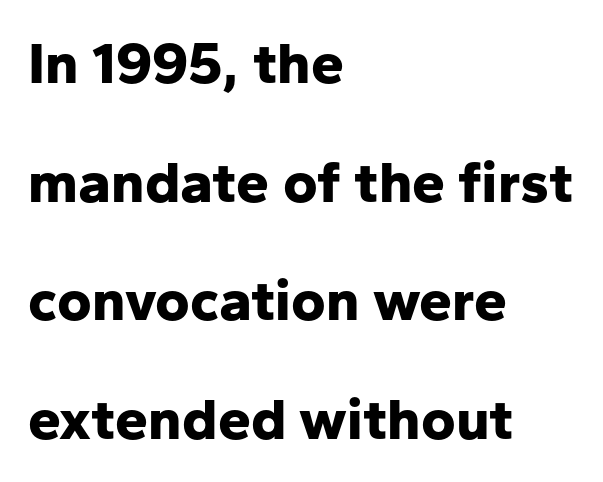
The image shows 59 px bold sans-serif type, upright; set left-aligned, loose line spacing (2.01x), normal letter spacing, not underlined; low stroke contrast and a medium x-height.
